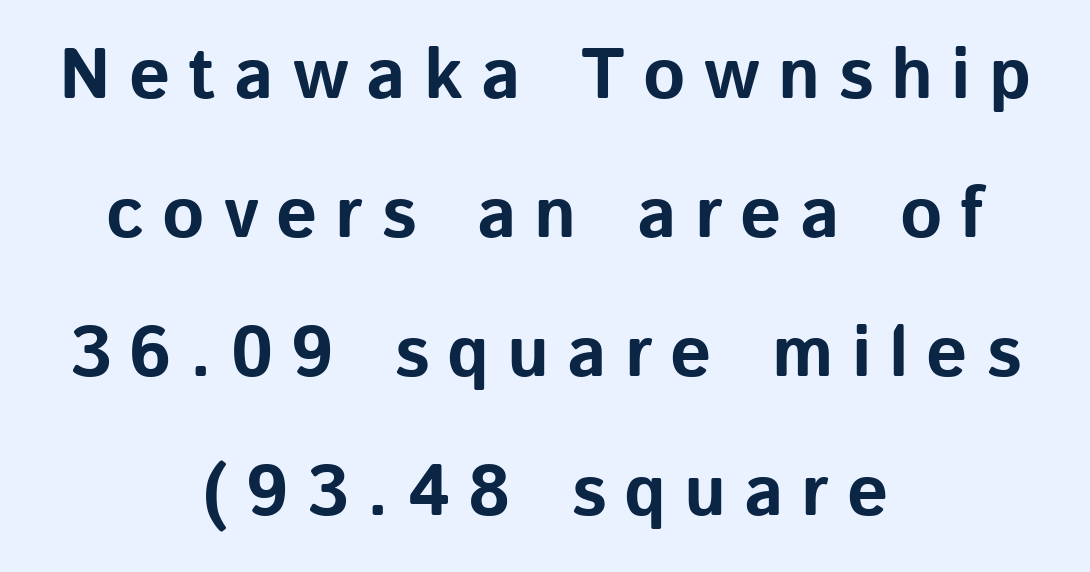
You can tell from the bare stems that sans-serif type was used. Rows of type keep a wide berth in the vertical direction. This is the regular roman posture of the typeface. The baseline area is clear.
